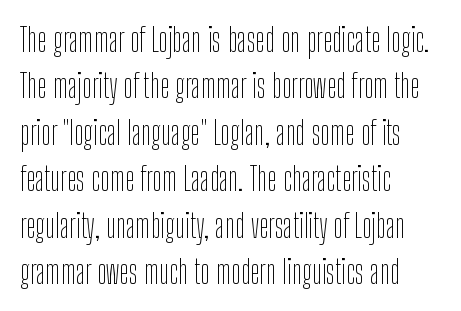
{"serif": "no", "italic": "no", "bold": "no", "weight": "thin", "width": "condensed", "stroke_contrast": "low", "x_height": "medium", "monospaced": "no", "underline": "no", "align": "left", "line_spacing": "normal", "line_spacing_ratio": 1.45, "letter_spacing": "normal", "letter_spacing_em": 0.0, "glyph_px": 32}
